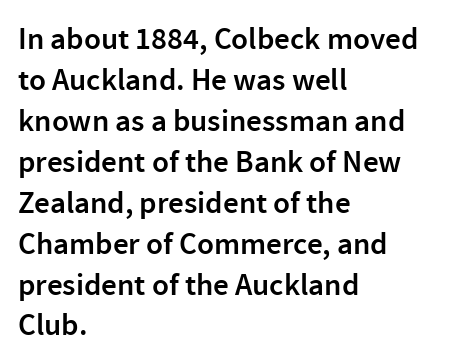
Rows of type keep a routine distance in the vertical direction. Decoration check: the copy has no underline. Semibold letterforms, between regular and bold. Proportional: the letters do not fall into vertical columns. A sans-serif font was chosen for this passage. Posture: straight, roman, zero tilt.
